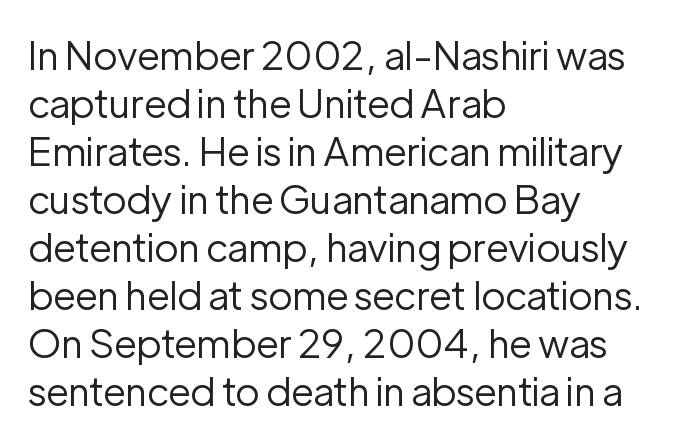
{"serif": "no", "italic": "no", "bold": "no", "weight": "regular", "width": "normal", "stroke_contrast": "low", "x_height": "medium", "monospaced": "no", "underline": "no", "align": "left", "line_spacing_ratio": 1.23, "letter_spacing": "normal", "letter_spacing_em": 0.0, "glyph_px": 39}
